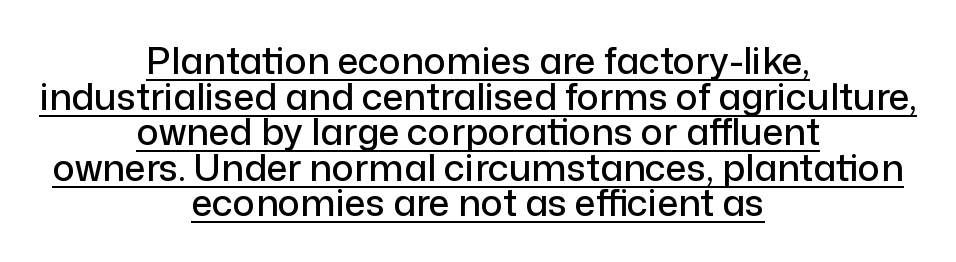
The image shows 37 px sans-serif type, upright; set centered, tight line spacing (0.96x), normal letter spacing, underlined; low stroke contrast and a medium x-height.
